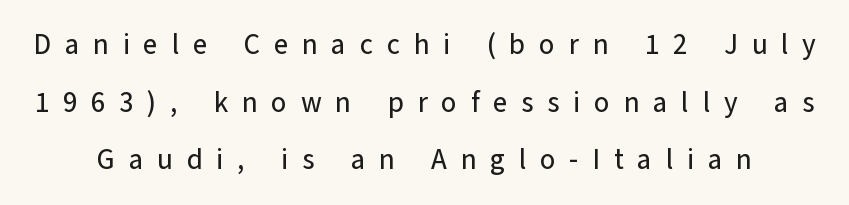
Q: Is the text italic (slanted)? A: No, it is upright.
Q: Is the typeface a serif or a sans-serif typeface? A: Sans-serif.
Q: Is the text underlined? A: No.
Q: Is the spacing between letters normal or unusually wide? A: Unusually wide.
Q: Is the spacing between lines tight, normal or loose? A: Loose.
Q: Width (condensed, normal, or wide)? A: Normal.
Q: Stroke contrast? A: Low.
Q: x-height? A: Medium.
Q: Monospaced? A: No.
